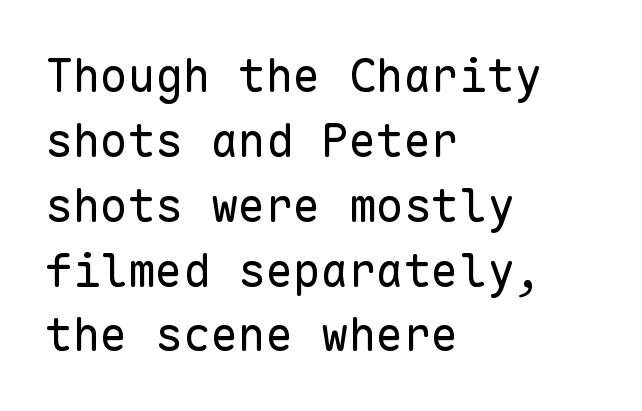
Honestly, the row spacing looks completely unremarkable. The face used here is rendered with its standard letterfit. Summary of weight: not heavy and not bold. Observe the absence of serifs on each vertical stroke in this sample. The face used here is monospaced, like something from a code editor. The letters stand straight up with perfectly vertical stems.
